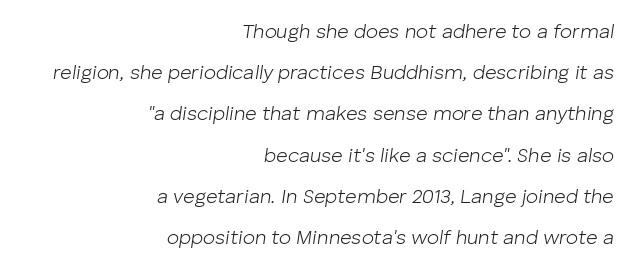
Nobody drew a line under any word here. The lettering tilts uniformly, giving the passage an italic look. Nothing heavy about these letters — not bold at all. Words appear dense and cohesive because spacing is normal. Alignment: flush right. Quick note: interline space is abundant.
